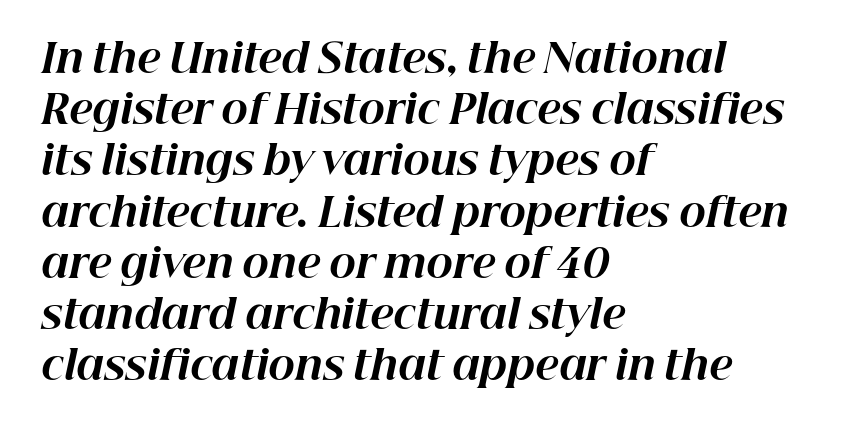
Q: Is the text bold? A: Yes.
Q: Is the text italic (slanted)? A: Yes, it leans right by about 12 degrees.
Q: Is the text underlined? A: No.
Q: How is the paragraph aligned? A: Left-aligned.
Q: Is the spacing between letters normal or unusually wide? A: Normal.
Q: Is the spacing between lines tight, normal or loose? A: Normal.
Q: Width (condensed, normal, or wide)? A: Normal.
Q: Stroke contrast? A: High.
Q: x-height? A: Medium.
Q: Monospaced? A: No.
